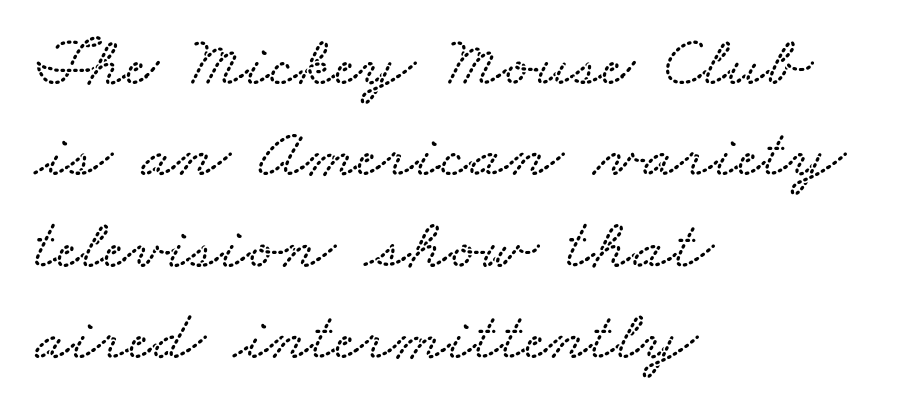
{"width": "wide", "stroke_contrast": "low", "x_height": "small", "monospaced": "no", "underline": "no", "align": "left", "line_spacing": "normal", "line_spacing_ratio": 1.27, "letter_spacing": "normal", "letter_spacing_em": 0.0, "glyph_px": 72}
